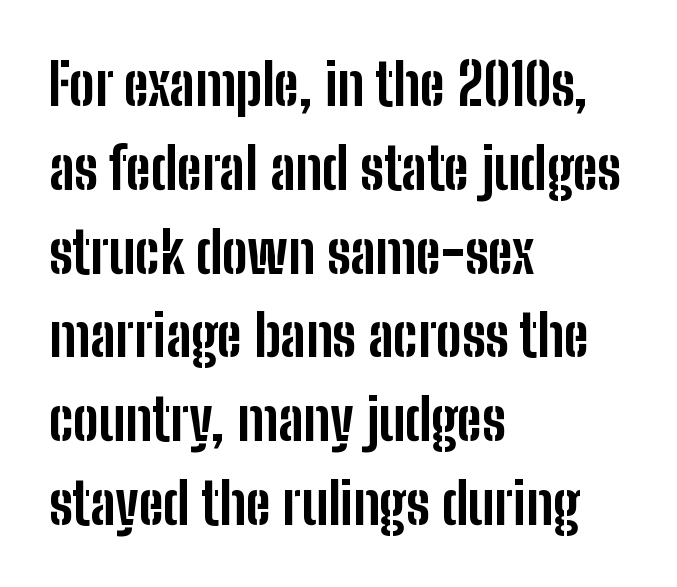
{"serif": "no", "italic": "no", "bold": "yes", "weight": "bold", "width": "condensed", "stroke_contrast": "low", "x_height": "medium", "monospaced": "no", "underline": "no", "align": "left", "line_spacing": "normal", "line_spacing_ratio": 1.47, "letter_spacing": "normal", "letter_spacing_em": 0.0, "glyph_px": 57}
